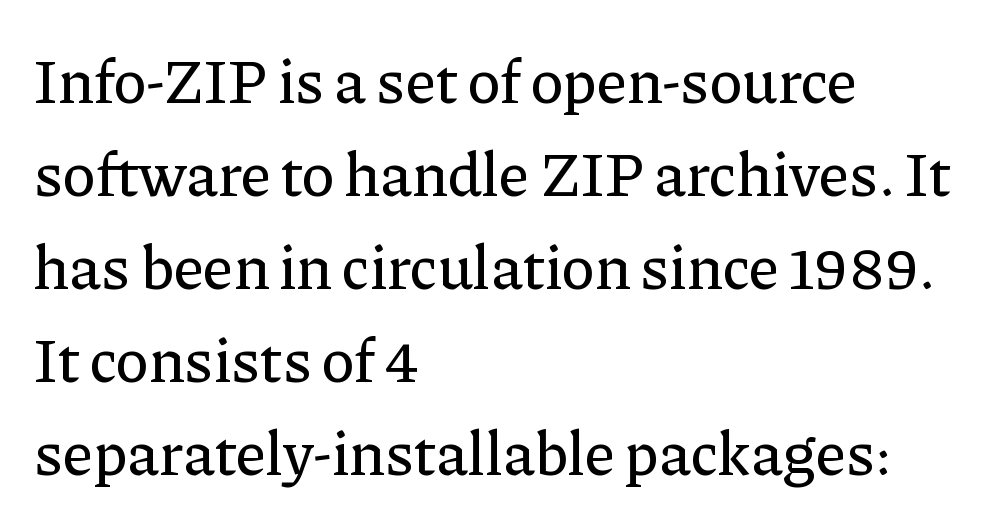
Leading matches the norm, producing a regular column. Decoration check: the copy has no underline. There is no visible air inserted between adjacent glyphs. Each letter keeps its own natural width here, so spacing adapts to shape. If you drew a line through each stem, it would be perfectly vertical. What kind of face is this? One with serifs.
